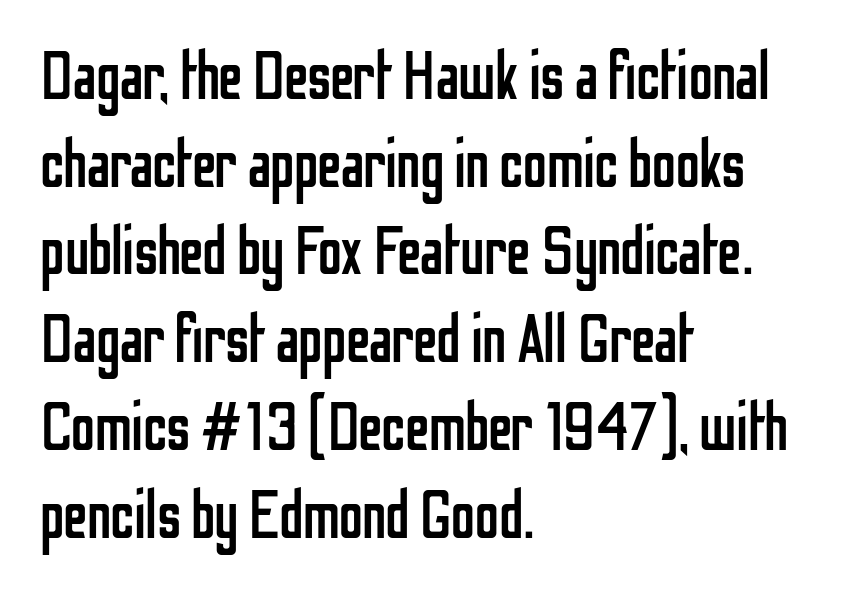
Stroke terminals: plain, sans-serif. The line texture is even and compact thanks to regular tracking. The letters advance in unequal steps, a hallmark of proportional type. The specimen reads as upright at a glance. The line-height multiplier appears to be the usual default.
